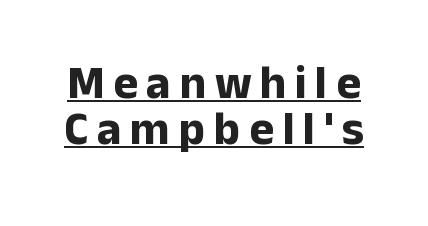
Heavy, bold letterforms. Students, observe the line beneath the letters — that is underlining. This sample has the flowing, uneven cadence of proportional lettering. Every character sits straight up, as roman type does. Horizontal bands of white between lines are thin slivers. Are there feet on the stems? There aren't — it's a sans.
